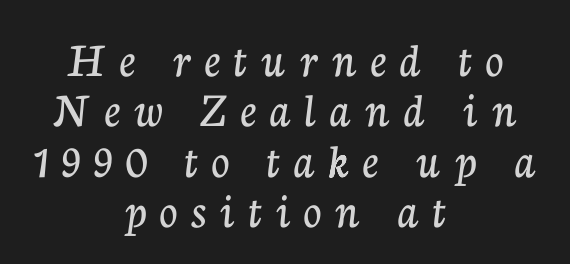
Q: Is the text italic (slanted)? A: Yes.
Q: Is the typeface a serif or a sans-serif typeface? A: Serif.
Q: Is the text underlined? A: No.
Q: How is the paragraph aligned? A: Centered.
Q: Is the spacing between letters normal or unusually wide? A: Unusually wide.
Q: Is the spacing between lines tight, normal or loose? A: Tight.
Q: Width (condensed, normal, or wide)? A: Normal.
Q: Stroke contrast? A: Low.
Q: x-height? A: Medium.
Q: Monospaced? A: No.
